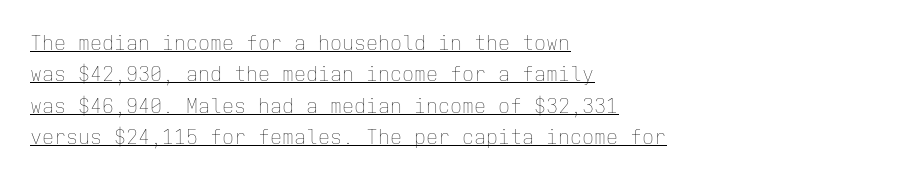
{"italic": "no", "bold": "no", "underline": "yes", "align": "left", "line_spacing": "normal", "line_spacing_ratio": 1.57, "letter_spacing": "normal", "letter_spacing_em": 0.0, "glyph_px": 20}
